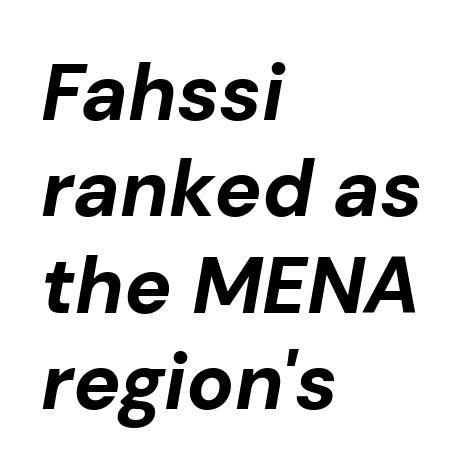
Q: Is the text bold? A: Yes.
Q: Is the text italic (slanted)? A: Yes, it leans right by about 10 degrees.
Q: Is the text underlined? A: No.
Q: How is the paragraph aligned? A: Left-aligned.
Q: Is the spacing between letters normal or unusually wide? A: Normal.
Q: Width (condensed, normal, or wide)? A: Normal.
Q: Stroke contrast? A: Low.
Q: x-height? A: Medium.
Q: Monospaced? A: No.
